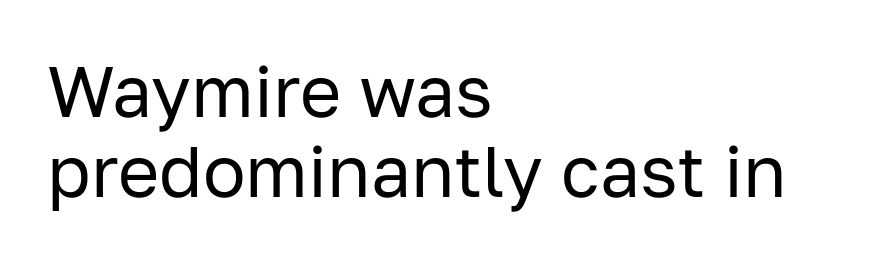
Q: Is the text bold? A: No.
Q: Is the text italic (slanted)? A: No, it is upright.
Q: Is the typeface a serif or a sans-serif typeface? A: Sans-serif.
Q: Is the text underlined? A: No.
Q: How is the paragraph aligned? A: Left-aligned.
Q: Is the spacing between letters normal or unusually wide? A: Normal.
Q: Is the spacing between lines tight, normal or loose? A: Tight.
Q: Width (condensed, normal, or wide)? A: Normal.
Q: Stroke contrast? A: Low.
Q: x-height? A: Medium.
Q: Monospaced? A: No.
